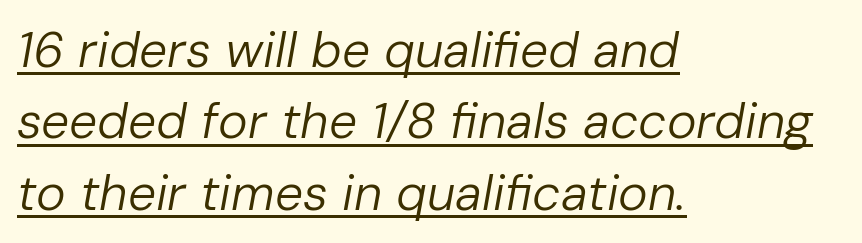
The image shows 50 px regular-weight type, italic (leaning right); set left-aligned, normal line spacing (1.43x), normal letter spacing, underlined; low stroke contrast and a medium x-height.
